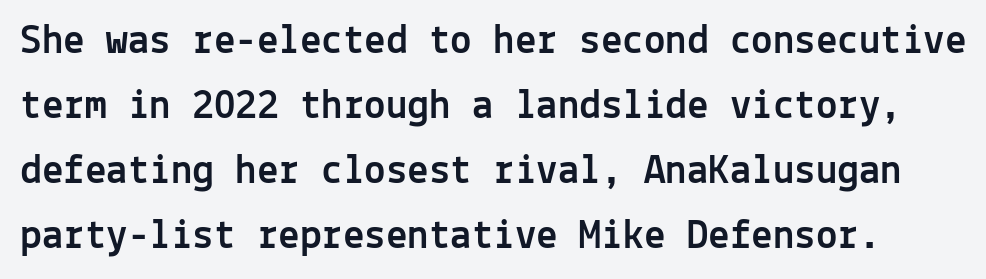
{"serif": "no", "italic": "no", "width": "normal", "x_height": "medium", "monospaced": "yes", "underline": "no", "line_spacing": "normal", "line_spacing_ratio": 1.51, "letter_spacing": "normal", "letter_spacing_em": 0.0, "glyph_px": 43}
